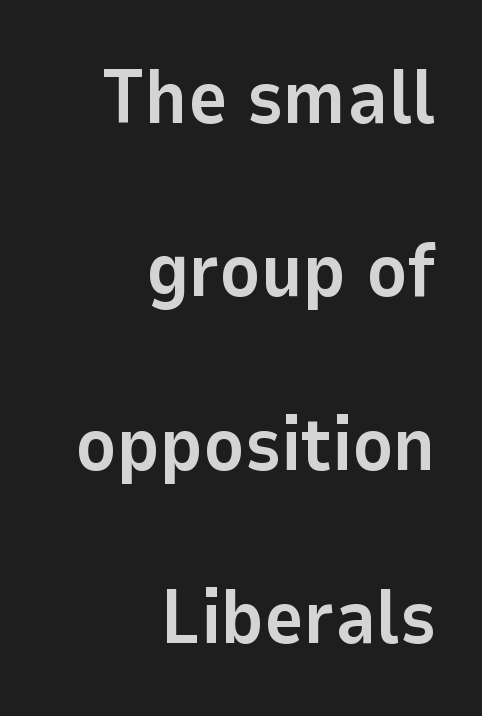
Q: Is the text bold? A: Yes.
Q: Is the text italic (slanted)? A: No, it is upright.
Q: Is the typeface a serif or a sans-serif typeface? A: Sans-serif.
Q: Is the text underlined? A: No.
Q: How is the paragraph aligned? A: Right-aligned.
Q: Is the spacing between letters normal or unusually wide? A: Normal.
Q: Is the spacing between lines tight, normal or loose? A: Loose.
Q: Width (condensed, normal, or wide)? A: Normal.
Q: Stroke contrast? A: Low.
Q: x-height? A: Medium.
Q: Monospaced? A: No.
